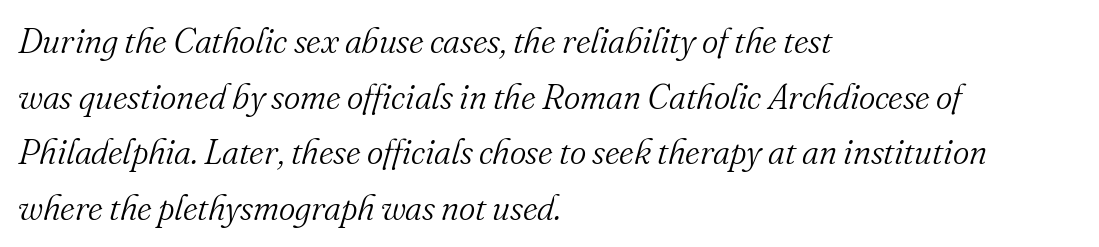
The image shows 35 px light serif type, italic (leaning right); set left-aligned, normal line spacing (1.59x), normal letter spacing, not underlined; medium stroke contrast and a small x-height.
